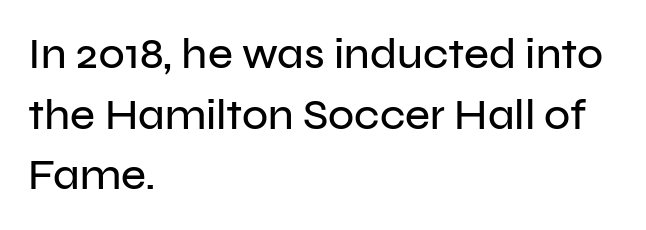
{"serif": "no", "italic": "no", "width": "normal", "stroke_contrast": "low", "x_height": "medium", "monospaced": "no", "underline": "no", "align": "left", "line_spacing": "normal", "line_spacing_ratio": 1.41, "letter_spacing": "normal", "letter_spacing_em": 0.0, "glyph_px": 43}
